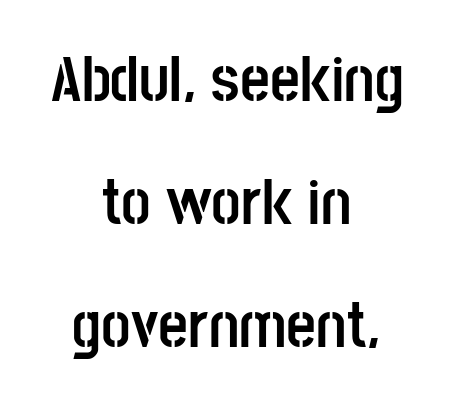
{"serif": "no", "italic": "no", "bold": "yes", "weight": "semibold", "width": "condensed", "stroke_contrast": "low", "x_height": "large", "monospaced": "no", "underline": "no", "align": "center", "line_spacing_ratio": 1.89, "letter_spacing": "normal", "letter_spacing_em": 0.0, "glyph_px": 65}
